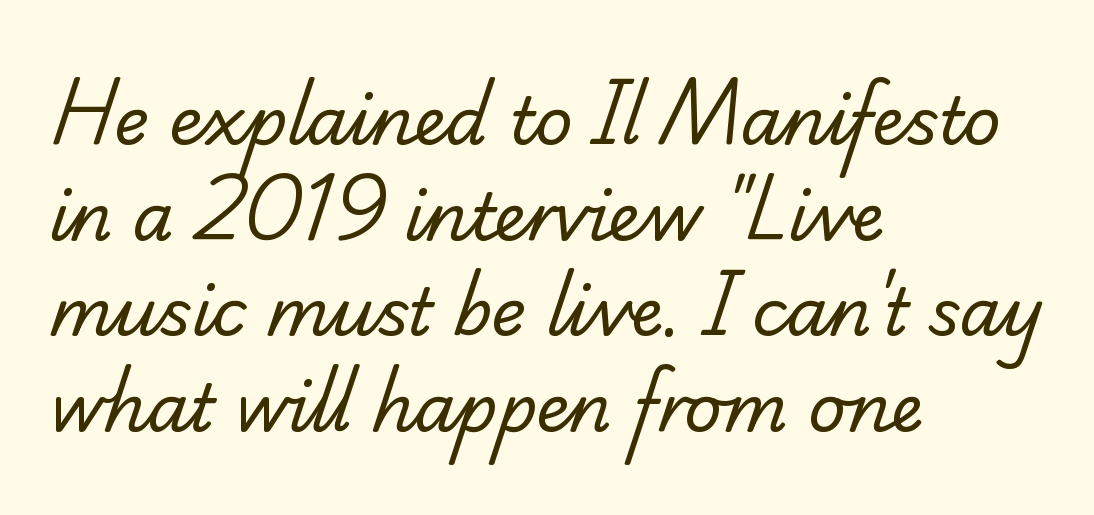
Decoration check: the copy has no underline. One glance says typical: line gaps are just what's usual. This is serif lettering, the kind often seen in printed books. The font sits on the lighter half of the weight spectrum, regular included.
